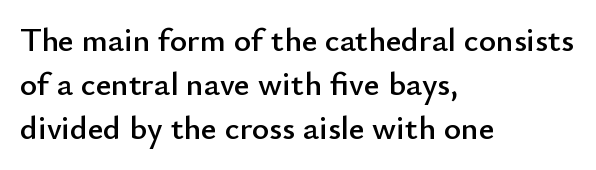
Note: no serifs on the glyphs. Spacing between characters is what you'd get straight out of the box. Vertical spacing — default. The string is rendered with underlining switched off. Rendered with straight, roman letterforms. This rendering uses left alignment, leaving the right contour irregular.
